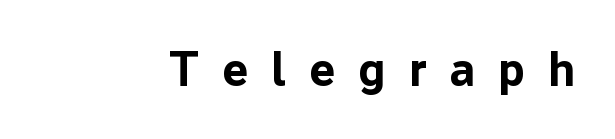
These lines were composed using upright roman letters. Notice how thick the strokes are: this is what a full bold looks like. Looks like regular typesetting: each glyph gets only the width it needs. Inter-character spacing is expanded well beyond the font's built-in metrics. A bare baseline throughout the passage.
